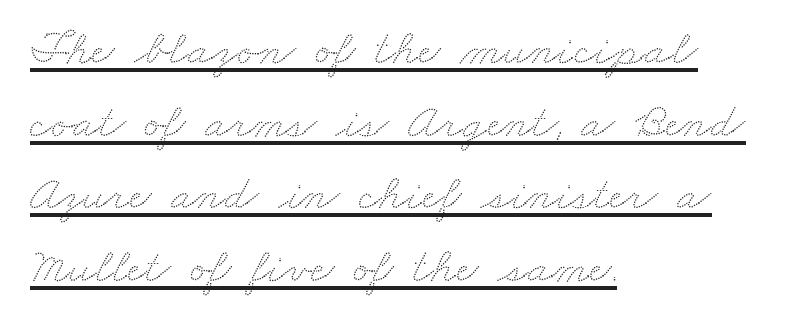
The image shows 49 px wide type; set left-aligned, normal line spacing (1.48x), normal letter spacing, underlined; low stroke contrast and a small x-height.
